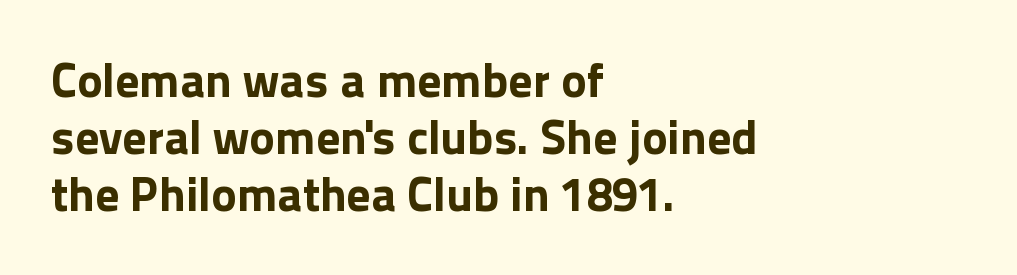
{"serif": "no", "italic": "no", "bold": "yes", "weight": "bold", "width": "normal", "x_height": "medium", "monospaced": "no", "underline": "no", "align": "left", "line_spacing_ratio": 1.19, "letter_spacing": "normal", "letter_spacing_em": 0.0, "glyph_px": 48}
